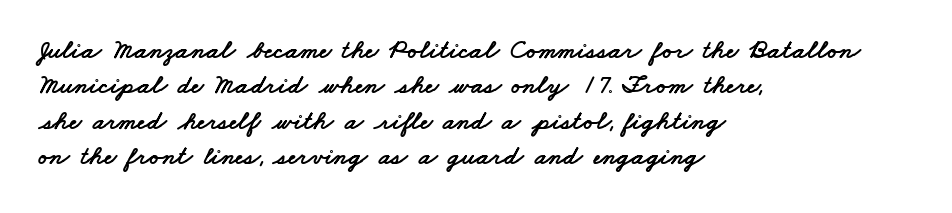
{"underline": "no", "align": "left", "line_spacing": "normal", "line_spacing_ratio": 1.31, "letter_spacing": "normal", "letter_spacing_em": 0.0, "glyph_px": 27}
